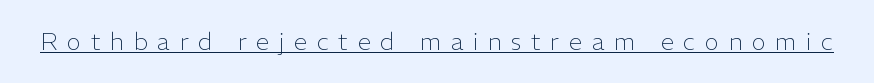
The image shows 24 px text type, upright; set unusually wide letter spacing (+0.4 em), underlined.
